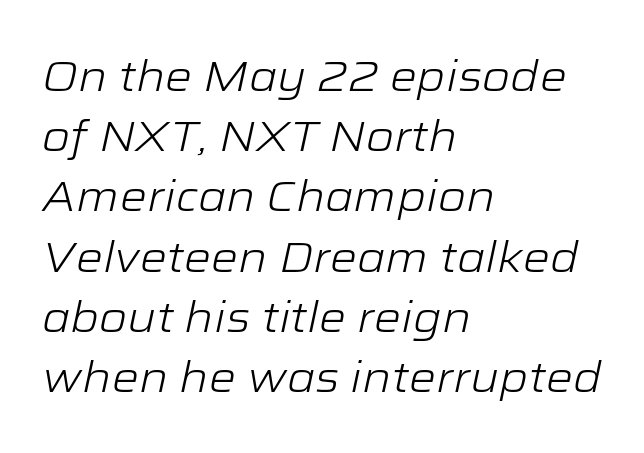
Q: Is the text bold? A: No.
Q: Is the text italic (slanted)? A: Yes, it leans right by about 12 degrees.
Q: Is the text underlined? A: No.
Q: How is the paragraph aligned? A: Left-aligned.
Q: Is the spacing between letters normal or unusually wide? A: Normal.
Q: Is the spacing between lines tight, normal or loose? A: Normal.
Q: Width (condensed, normal, or wide)? A: Wide.
Q: Stroke contrast? A: Low.
Q: x-height? A: Medium.
Q: Monospaced? A: No.
